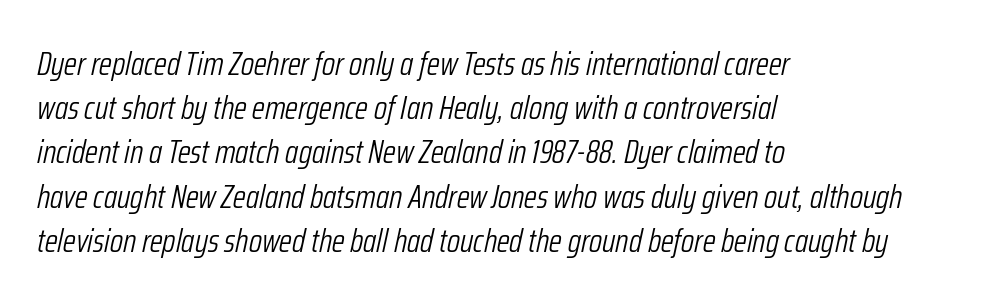
{"italic": "yes", "lean": "right", "slant_degrees": 12, "bold": "no", "weight": "light", "width": "condensed", "stroke_contrast": "low", "x_height": "medium", "monospaced": "no", "underline": "no", "align": "left", "line_spacing": "normal", "line_spacing_ratio": 1.34, "letter_spacing": "normal", "letter_spacing_em": 0.0, "glyph_px": 33}
